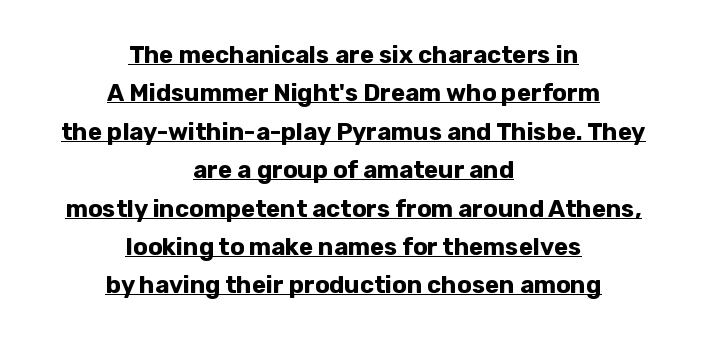
Q: Is the text bold? A: Yes.
Q: Is the text italic (slanted)? A: No, it is upright.
Q: Is the text underlined? A: Yes.
Q: How is the paragraph aligned? A: Centered.
Q: Is the spacing between letters normal or unusually wide? A: Normal.
Q: Is the spacing between lines tight, normal or loose? A: Normal.
